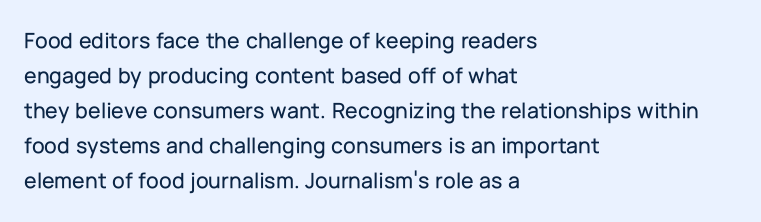
Q: Is the text italic (slanted)? A: No, it is upright.
Q: Is the text underlined? A: No.
Q: How is the paragraph aligned? A: Left-aligned.
Q: Is the spacing between letters normal or unusually wide? A: Normal.
Q: Is the spacing between lines tight, normal or loose? A: Normal.
